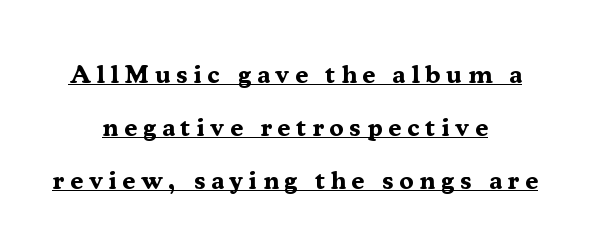
{"italic": "no", "bold": "yes", "underline": "yes", "align": "center", "line_spacing": "loose", "line_spacing_ratio": 2.03, "letter_spacing": "wide", "letter_spacing_em": 0.22, "glyph_px": 26}
